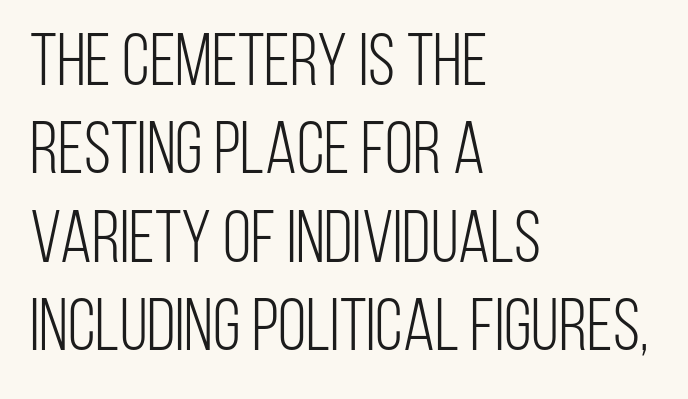
{"serif": "no", "italic": "no", "bold": "no", "weight": "light", "width": "condensed", "stroke_contrast": "low", "x_height": "large", "monospaced": "no", "underline": "no", "align": "left", "line_spacing_ratio": 1.21, "letter_spacing": "normal", "letter_spacing_em": 0.0, "glyph_px": 73}
